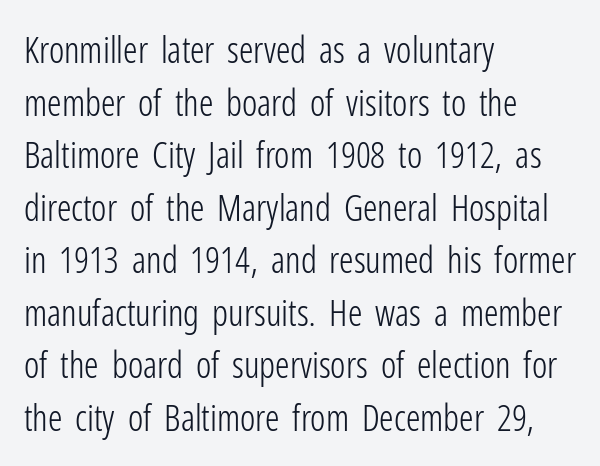
{"serif": "no", "italic": "no", "bold": "no", "weight": "light", "width": "condensed", "stroke_contrast": "low", "x_height": "medium", "monospaced": "no", "underline": "no", "align": "left", "line_spacing": "normal", "line_spacing_ratio": 1.46, "letter_spacing": "normal", "letter_spacing_em": 0.0, "glyph_px": 36}
